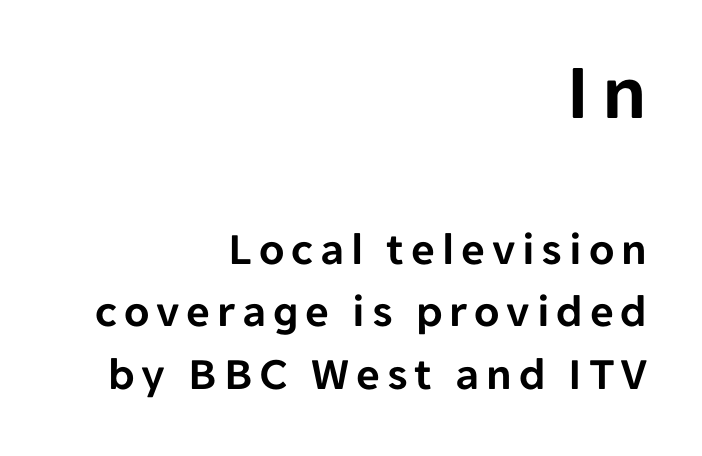
Quick note: underline off. The passage shown stacks its lines at a standard gap. Is this a fixed-width face? No — the glyphs have proportional, varying widths. Larger block? The one above; the one below is distinctly smaller. One-word summary of the alignment: right.
